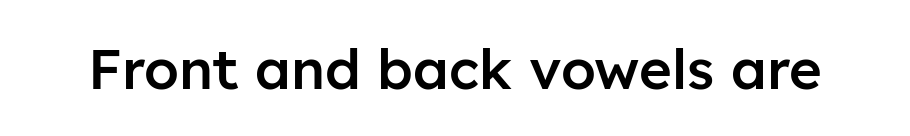
You can tell from the bare stems that sans-serif type was used. Caption: standard tracking, unaltered. Is this a fixed-width face? No — the glyphs have proportional, varying widths. Strokes here are thickened, but only to semibold level.
